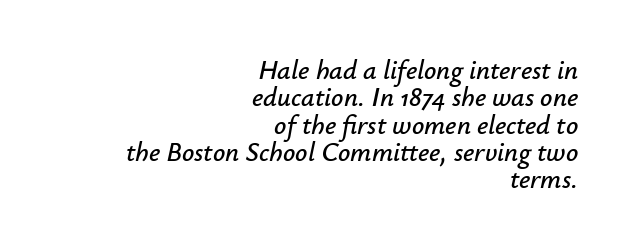
Students, note that the glyphs here touch the page at normal intervals. Check under the words: just untouched page. Horizontally, the lines are justified to the trailing edge only. If you measured baseline to baseline, you'd find a short distance.
